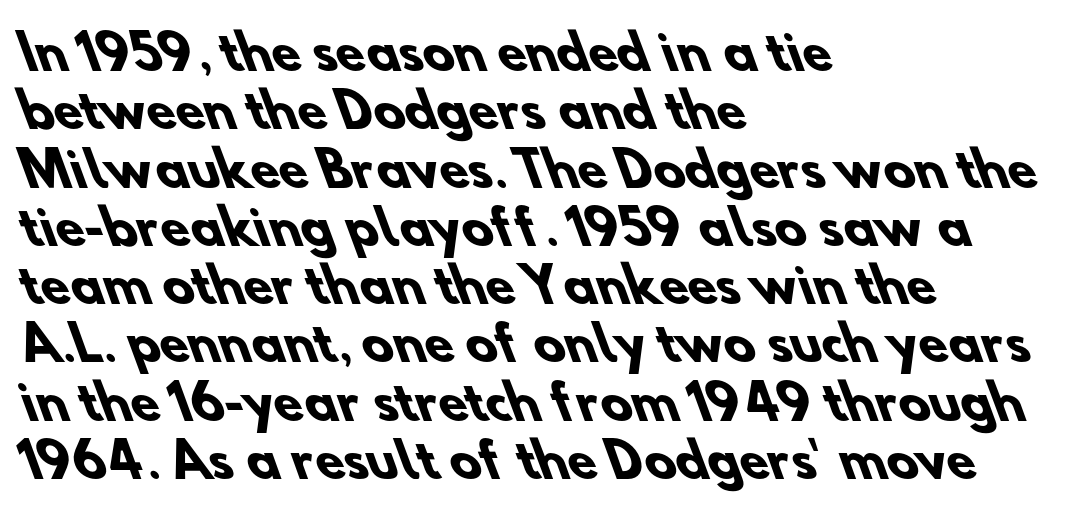
The type family on display is of the sans-serif kind. Letter spacing: default. Spacing verdict: proportional, widths tailored to each character. The compositor pushed each line to the left boundary. Beneath every word, the page is bare. Heavy, bold letterforms.
